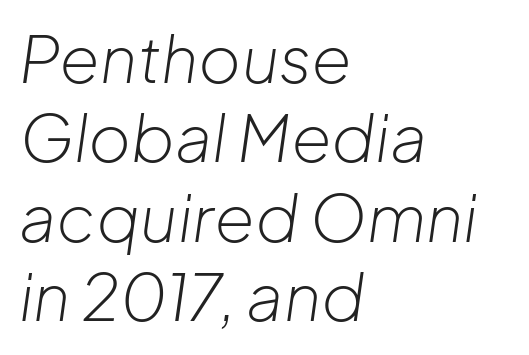
Caption: face not bold, strokes unweighted. The setting favours the left margin, as ordinary paragraphs usually do. Tall strokes in this sample are angled rather than plumb. Glyph-to-glyph distance matches everyday printed text. The baseline area is clear.
